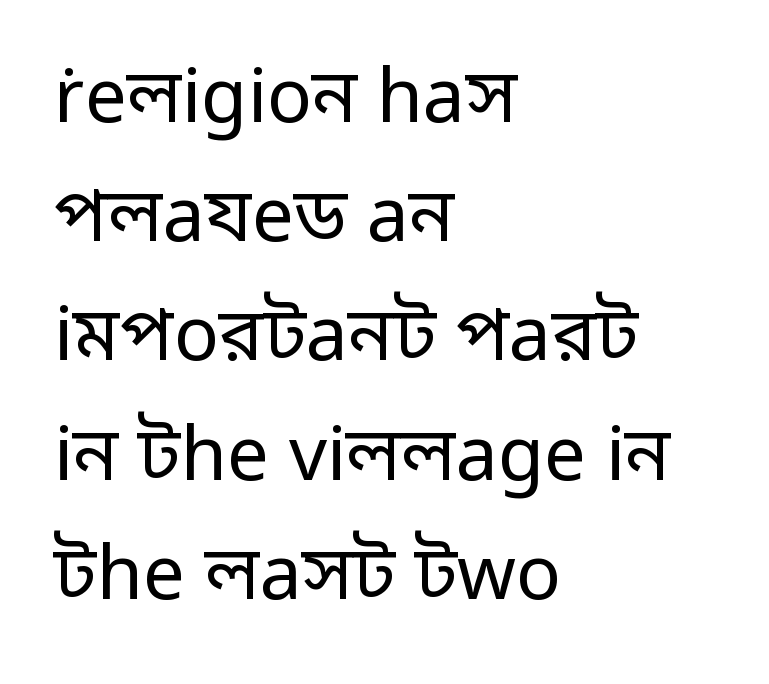
Q: Is the text bold? A: No.
Q: Is the text italic (slanted)? A: No, it is upright.
Q: Is the typeface a serif or a sans-serif typeface? A: Sans-serif.
Q: Is the text underlined? A: No.
Q: How is the paragraph aligned? A: Left-aligned.
Q: Is the spacing between letters normal or unusually wide? A: Normal.
Q: Is the spacing between lines tight, normal or loose? A: Normal.
Q: Width (condensed, normal, or wide)? A: Normal.
Q: Stroke contrast? A: Low.
Q: x-height? A: Medium.
Q: Monospaced? A: No.
